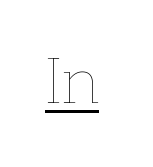
{"italic": "no", "bold": "no", "weight": "thin", "width": "normal", "stroke_contrast": "low", "x_height": "medium", "monospaced": "no", "underline": "yes", "letter_spacing": "normal", "letter_spacing_em": 0.0, "glyph_px": 64}
